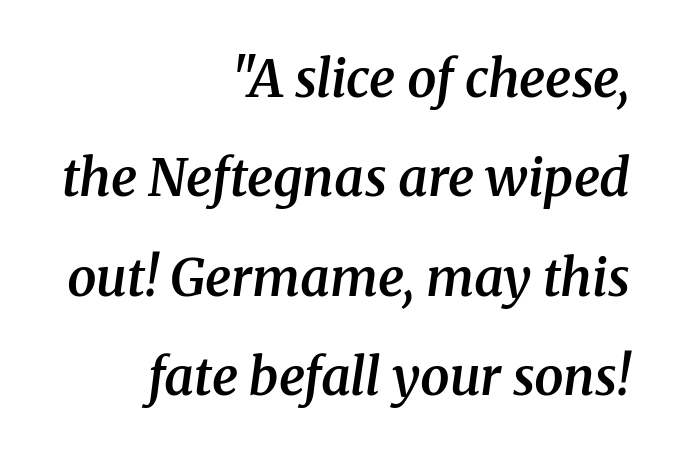
Q: Is the text bold? A: Semi-bold.
Q: Is the text italic (slanted)? A: Yes, it leans right by about 8 degrees.
Q: Is the typeface a serif or a sans-serif typeface? A: Serif.
Q: Is the text underlined? A: No.
Q: How is the paragraph aligned? A: Right-aligned.
Q: Is the spacing between letters normal or unusually wide? A: Normal.
Q: Is the spacing between lines tight, normal or loose? A: Loose.
Q: Width (condensed, normal, or wide)? A: Normal.
Q: Stroke contrast? A: Medium.
Q: x-height? A: Medium.
Q: Monospaced? A: No.
